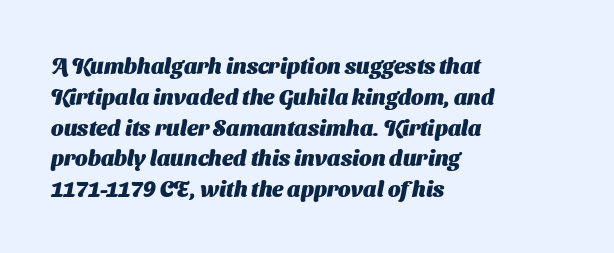
The image shows 22 px bold type; set left-aligned, normal line spacing (1.4x), normal letter spacing, not underlined.
